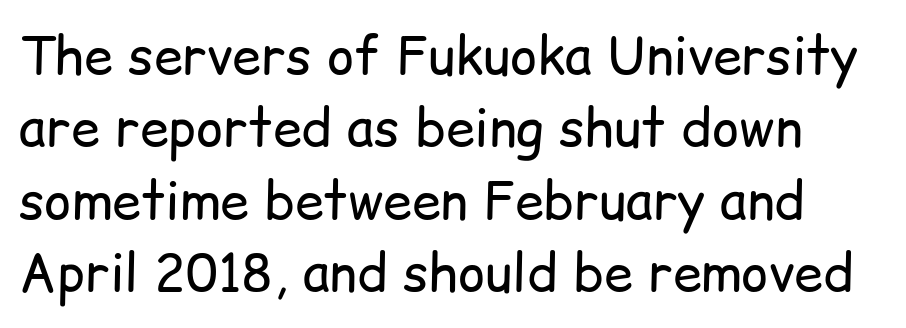
The image shows 52 px regular-weight sans-serif type, upright; set normal line spacing (1.39x), normal letter spacing, not underlined; low stroke contrast and a medium x-height.
